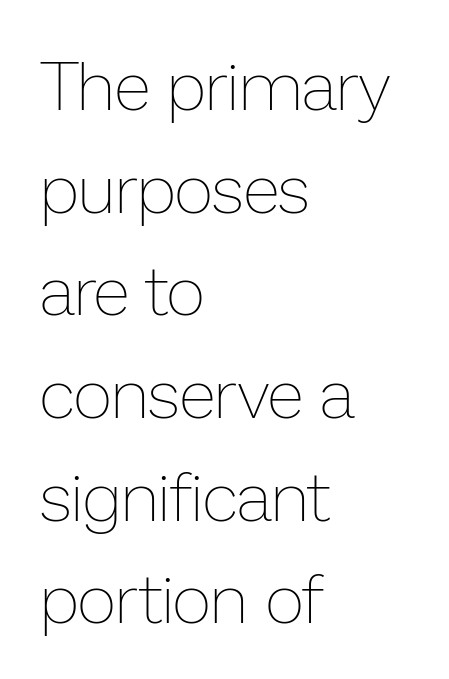
The image shows 68 px thin type, upright; set left-aligned, normal line spacing (1.51x), normal letter spacing, not underlined; low stroke contrast and a medium x-height.
